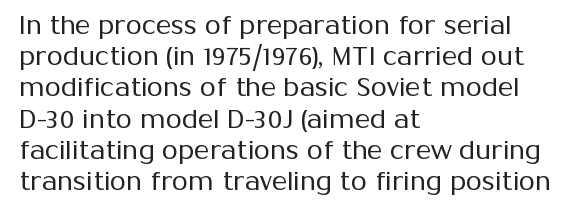
The image shows 26 px text type, upright; set left-aligned, line spacing 1.2x, normal letter spacing, not underlined.
